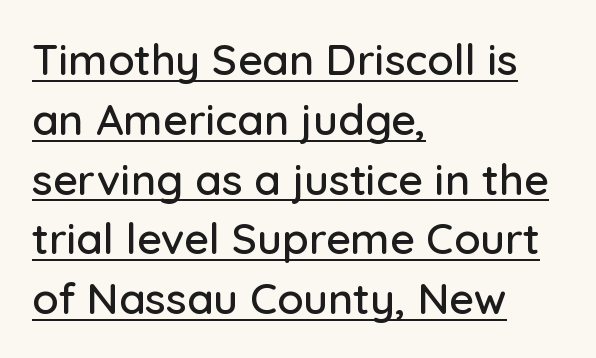
The image shows 43 px sans-serif type, upright; set left-aligned, normal line spacing (1.39x), normal letter spacing, underlined; low stroke contrast and a medium x-height.
